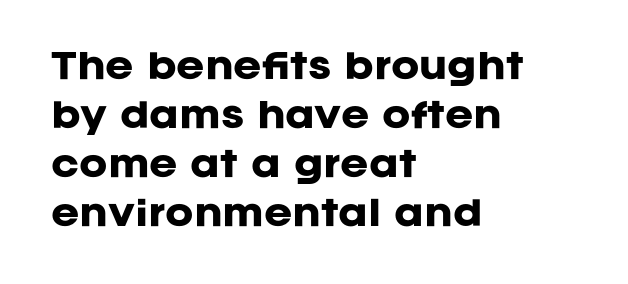
The image shows 34 px heavy sans-serif type, upright; set left-aligned, normal line spacing (1.44x), normal letter spacing, not underlined; low stroke contrast and a large x-height.
